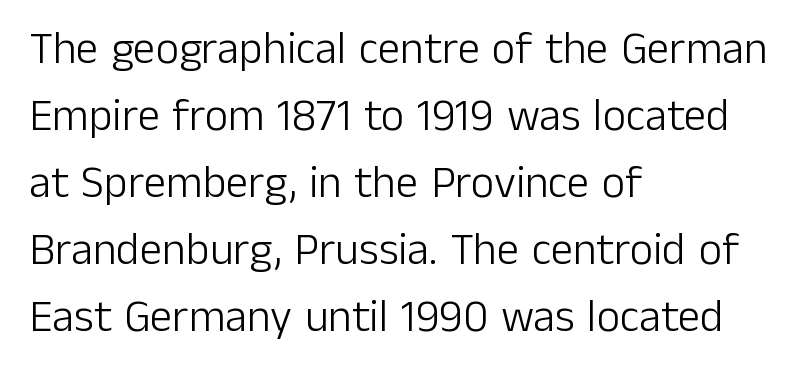
Q: Is the text bold? A: No.
Q: Is the text italic (slanted)? A: No, it is upright.
Q: Is the typeface a serif or a sans-serif typeface? A: Sans-serif.
Q: Is the text underlined? A: No.
Q: How is the paragraph aligned? A: Left-aligned.
Q: Is the spacing between letters normal or unusually wide? A: Normal.
Q: Is the spacing between lines tight, normal or loose? A: Normal.
Q: Width (condensed, normal, or wide)? A: Normal.
Q: Stroke contrast? A: Low.
Q: x-height? A: Medium.
Q: Monospaced? A: No.
